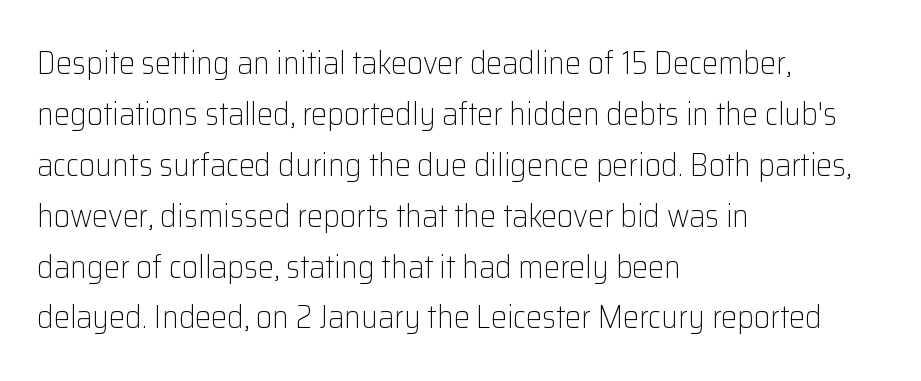
Q: Is the text bold? A: No.
Q: Is the text italic (slanted)? A: No, it is upright.
Q: Is the typeface a serif or a sans-serif typeface? A: Sans-serif.
Q: Is the text underlined? A: No.
Q: How is the paragraph aligned? A: Left-aligned.
Q: Is the spacing between letters normal or unusually wide? A: Normal.
Q: Is the spacing between lines tight, normal or loose? A: Normal.
Q: Width (condensed, normal, or wide)? A: Normal.
Q: Stroke contrast? A: Low.
Q: x-height? A: Medium.
Q: Monospaced? A: No.
